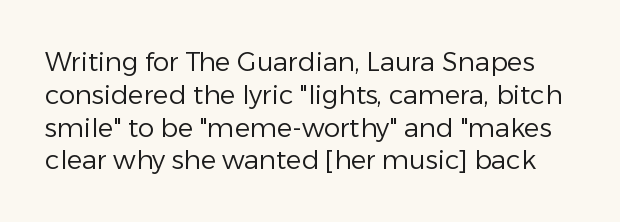
{"italic": "no", "bold": "no", "underline": "no", "line_spacing": "normal", "line_spacing_ratio": 1.26, "letter_spacing": "normal", "letter_spacing_em": 0.0, "glyph_px": 26}
